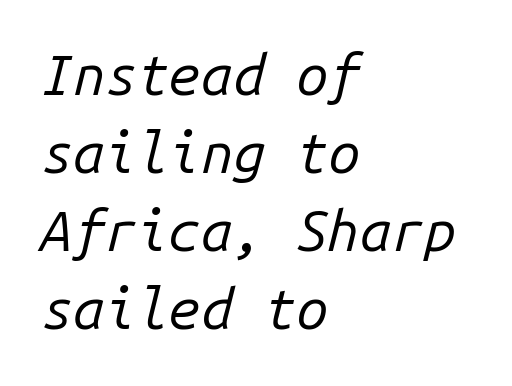
The image shows 57 px regular-weight type, italic (leaning right), monospaced; set left-aligned, normal line spacing (1.37x), normal letter spacing, not underlined; low stroke contrast and a medium x-height.
